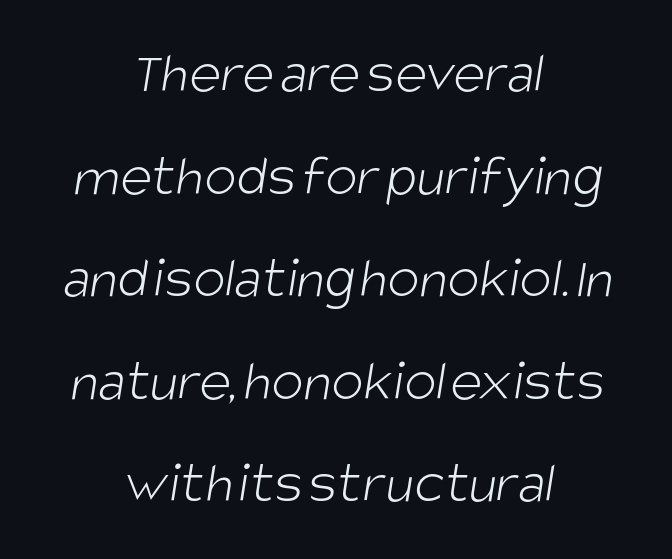
You could not count columns in this text — the font is proportionally spaced. Nobody touched the tracking dial on this one. Examine the stroke ends and you'll find no serifs. Where is the straight margin? There isn't one; the lines are centered.
